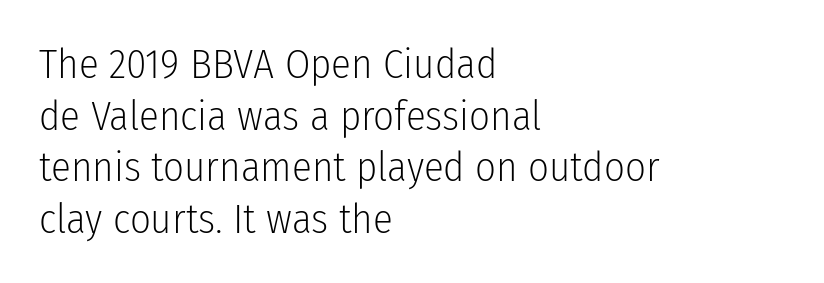
The image shows 41 px light, condensed sans-serif type, upright; set left-aligned, normal line spacing (1.26x), normal letter spacing, not underlined; low stroke contrast and a medium x-height.
